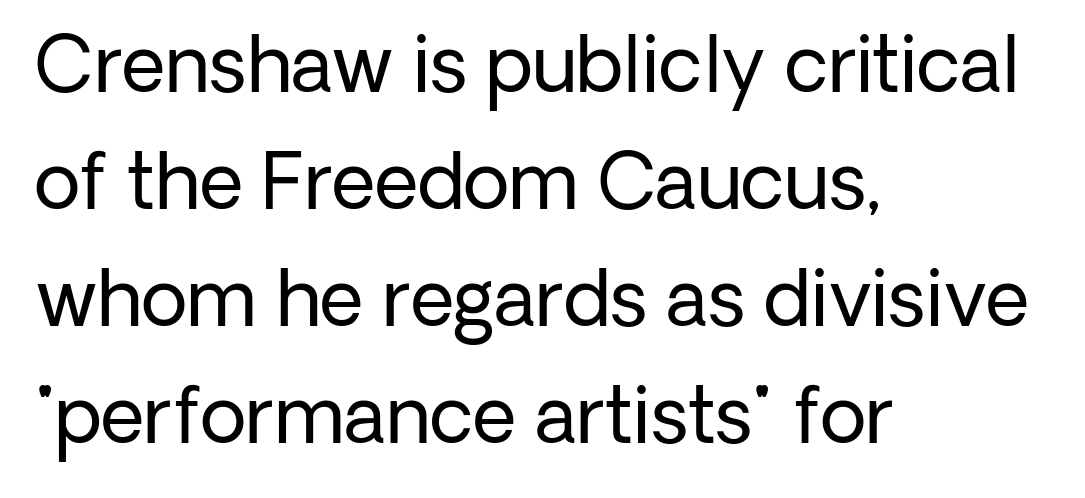
The image shows 76 px regular-weight sans-serif type, upright; set left-aligned, normal line spacing (1.54x), normal letter spacing, not underlined; low stroke contrast and a medium x-height.
